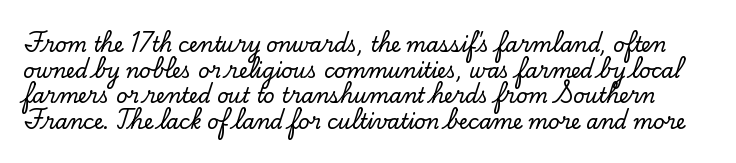
Nothing unusual about the tracking: characters are spaced as the font intends. This rendering features lettering with no underline. Compared with typical paragraphs, the rows here are spaced about the same.
